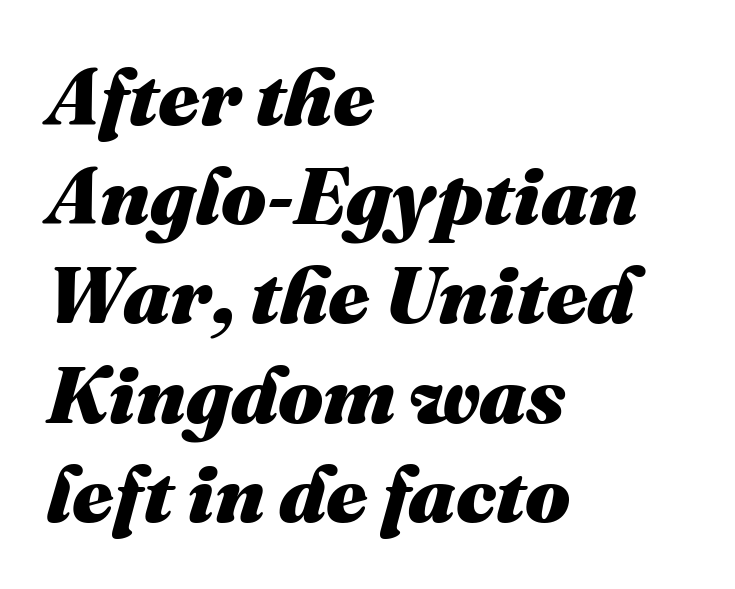
This sample has the flowing, uneven cadence of proportional lettering. A full-strength bold gives these letters their thick strokes. Characters are canted at an angle relative to the baseline's perpendicular. One-word summary of the alignment: left. Descender tails drop into unmarked territory.
